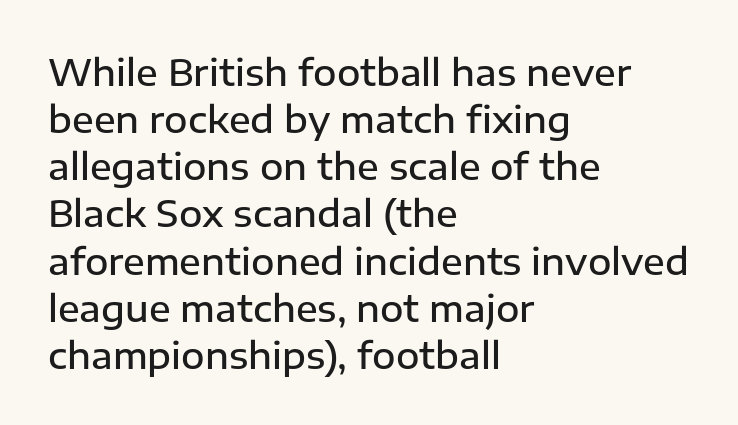
The rendering keeps characters at their native spacing. If you drew a line through each stem, it would be perfectly vertical. The rendering anchors every line to the left-hand side. This is the in-between weight designers call semibold or demi. Interline gaps are of average width in this sample. To sum up the face: it is a sans, with no serifs.
